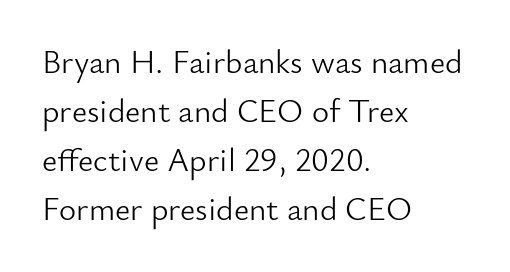
Visually the block forms a straight wall on the left and a jagged coastline on the right. Spacing between characters is what you'd get straight out of the box. Rows of type keep a routine distance in the vertical direction. These lines were composed using upright roman letters. Honestly, there is no underline to notice here at all.
